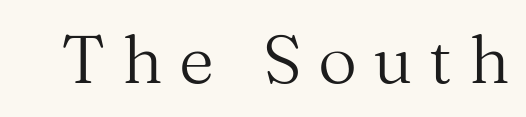
{"serif": "yes", "italic": "no", "bold": "no", "weight": "regular", "width": "normal", "stroke_contrast": "medium", "x_height": "medium", "monospaced": "no", "underline": "no", "letter_spacing": "wide", "letter_spacing_em": 0.24, "glyph_px": 68}
